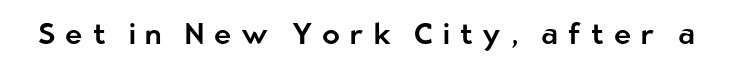
The image shows 29 px sans-serif type, upright; set unusually wide letter spacing (+0.34 em), not underlined; low stroke contrast and a medium x-height.
